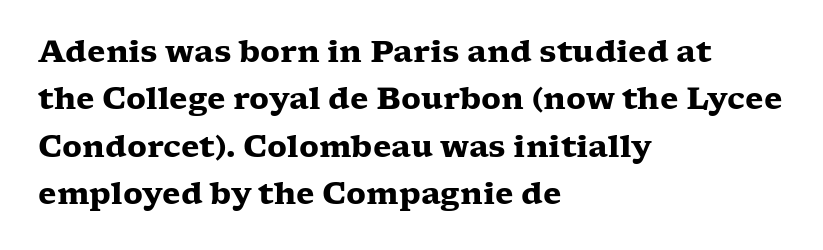
The image shows 30 px heavy, wide serif type, upright; set left-aligned, normal line spacing (1.58x), normal letter spacing, not underlined; low stroke contrast and a medium x-height.
